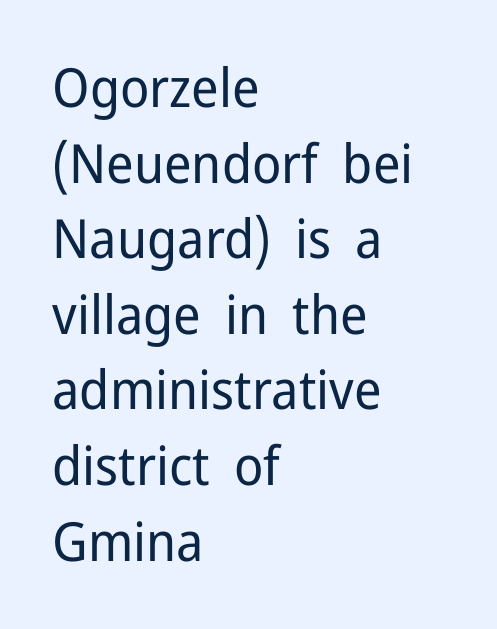
Q: Is the text bold? A: No.
Q: Is the text italic (slanted)? A: No, it is upright.
Q: Is the typeface a serif or a sans-serif typeface? A: Sans-serif.
Q: Is the text underlined? A: No.
Q: How is the paragraph aligned? A: Left-aligned.
Q: Is the spacing between letters normal or unusually wide? A: Normal.
Q: Is the spacing between lines tight, normal or loose? A: Normal.
Q: Width (condensed, normal, or wide)? A: Normal.
Q: Stroke contrast? A: Low.
Q: x-height? A: Medium.
Q: Monospaced? A: No.
